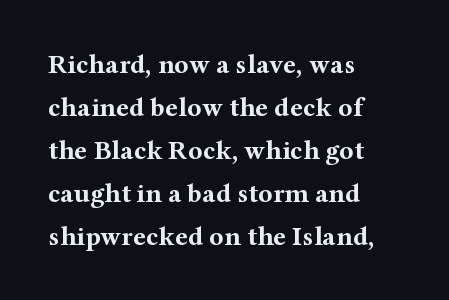
Typesetter's note: full bold, strokes at maximum text heaviness. Quick note: interline space is typical. Compared with a centered layout, this one pins lines to the left instead. Tall strokes in this sample are plumb rather than angled. The tracking reads as untouched default to a designer's eye. Has an underline been added? It has not.
